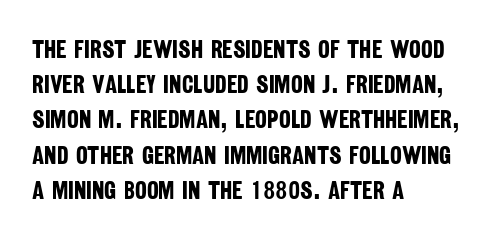
{"bold": "yes", "underline": "no", "align": "left", "line_spacing": "normal", "line_spacing_ratio": 1.41, "letter_spacing": "normal", "letter_spacing_em": 0.0, "glyph_px": 25}
